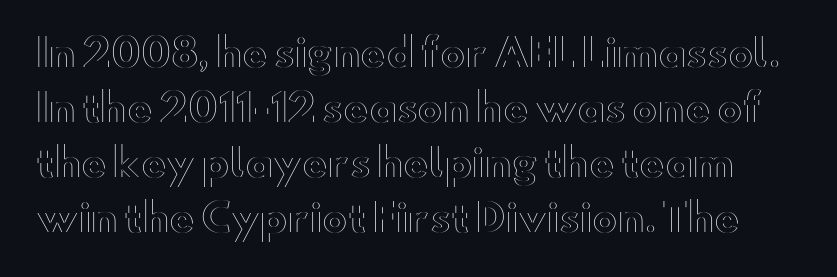
Tall strokes in this sample are plumb rather than angled. Glance below the letters and you will spot only blank space. What stands out about the letter spacing? Nothing — it is the standard amount. The letters advance in unequal steps, a hallmark of proportional type. What's the leading like? Ordinary, nothing unusual.
